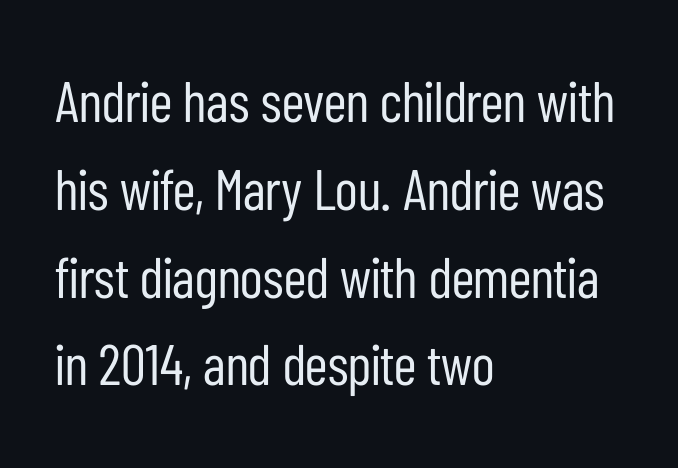
Q: Is the text bold? A: No.
Q: Is the text italic (slanted)? A: No, it is upright.
Q: Is the typeface a serif or a sans-serif typeface? A: Sans-serif.
Q: Is the text underlined? A: No.
Q: How is the paragraph aligned? A: Left-aligned.
Q: Is the spacing between letters normal or unusually wide? A: Normal.
Q: Is the spacing between lines tight, normal or loose? A: Normal.
Q: Width (condensed, normal, or wide)? A: Condensed.
Q: Stroke contrast? A: Low.
Q: x-height? A: Medium.
Q: Monospaced? A: No.
